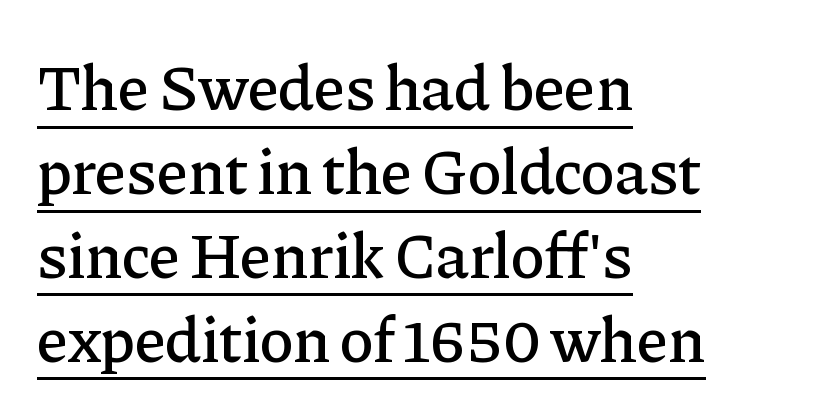
Quick note: underline on. Compared with typical body copy, the letter spacing here is the same. Horizontally, the lines are justified to the leading edge only. Font category for this specimen: serif. The letters stand upright; this is a roman face. Varying glyph widths throughout — classic text-font behaviour.
